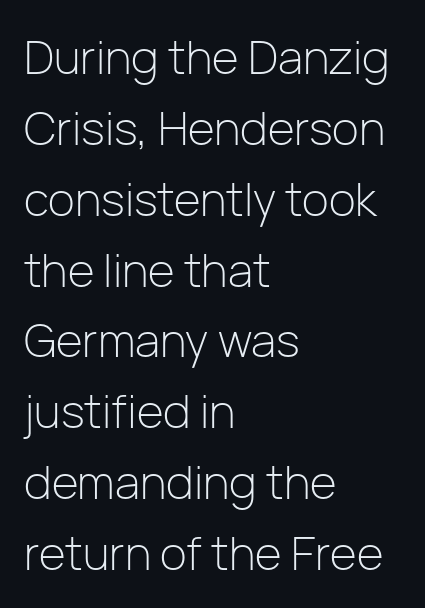
The image shows 46 px light sans-serif type, upright; set left-aligned, normal line spacing (1.54x), normal letter spacing, not underlined; low stroke contrast and a medium x-height.
